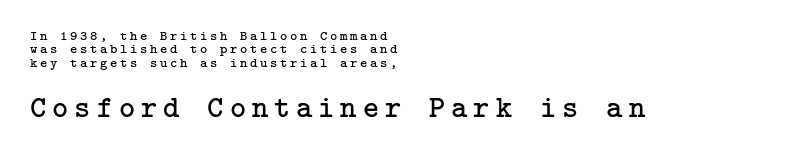
Q: Is the text bold? A: No.
Q: Is the text italic (slanted)? A: No, it is upright.
Q: Is the typeface a serif or a sans-serif typeface? A: Serif.
Q: Is the text underlined? A: No.
Q: How is the paragraph aligned? A: Left-aligned.
Q: Is the spacing between lines tight, normal or loose? A: Tight.
Q: Which block of text is set in a larger size, the first (top) or the second (bottom)? A: The second (bottom) one.
Q: Width (condensed, normal, or wide)? A: Normal.
Q: Stroke contrast? A: Low.
Q: x-height? A: Medium.
